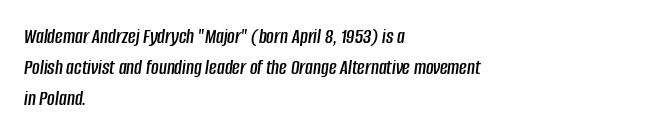
The image shows 21 px text type, italic (leaning right); set left-aligned, normal line spacing (1.48x), normal letter spacing, not underlined.
